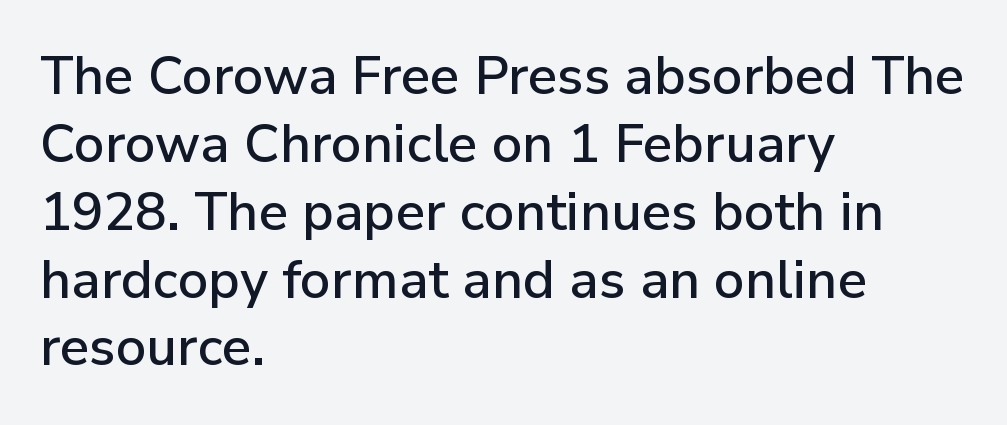
The image shows 53 px sans-serif type, upright; set left-aligned, normal line spacing (1.28x), normal letter spacing, not underlined; low stroke contrast and a medium x-height.
